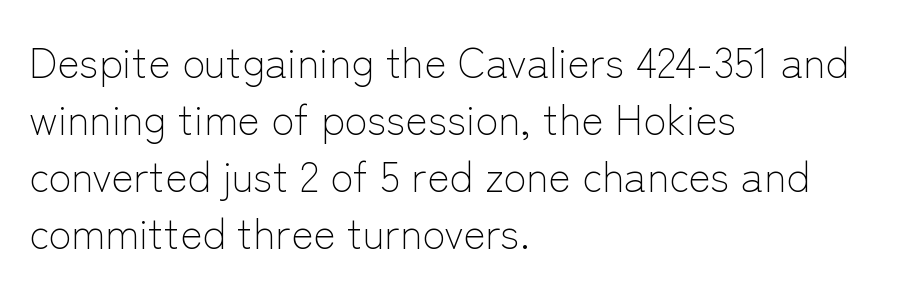
Q: Is the text bold? A: No.
Q: Is the text italic (slanted)? A: No, it is upright.
Q: Is the typeface a serif or a sans-serif typeface? A: Sans-serif.
Q: Is the text underlined? A: No.
Q: How is the paragraph aligned? A: Left-aligned.
Q: Is the spacing between letters normal or unusually wide? A: Normal.
Q: Is the spacing between lines tight, normal or loose? A: Normal.
Q: Width (condensed, normal, or wide)? A: Normal.
Q: Stroke contrast? A: Low.
Q: x-height? A: Medium.
Q: Monospaced? A: No.
